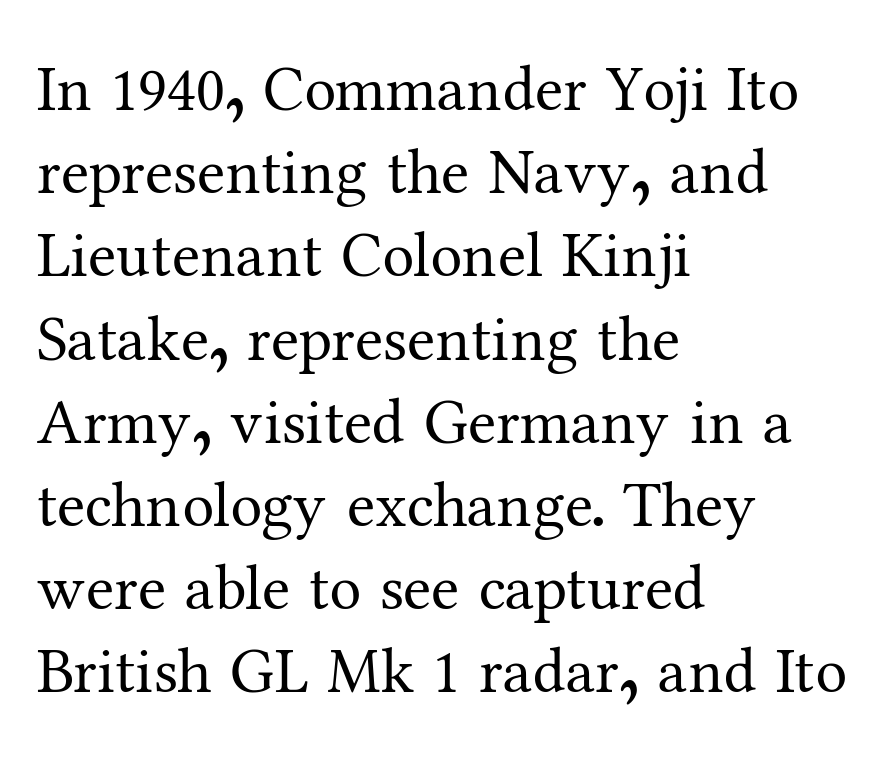
No letter is thick-stroked: the sample isn't bold. Descender tails drop into unmarked territory. The typography opts for an upright posture over an oblique one. Short and long lines alike share a common starting point at left. The type is set solid horizontally, with unmodified tracking.
